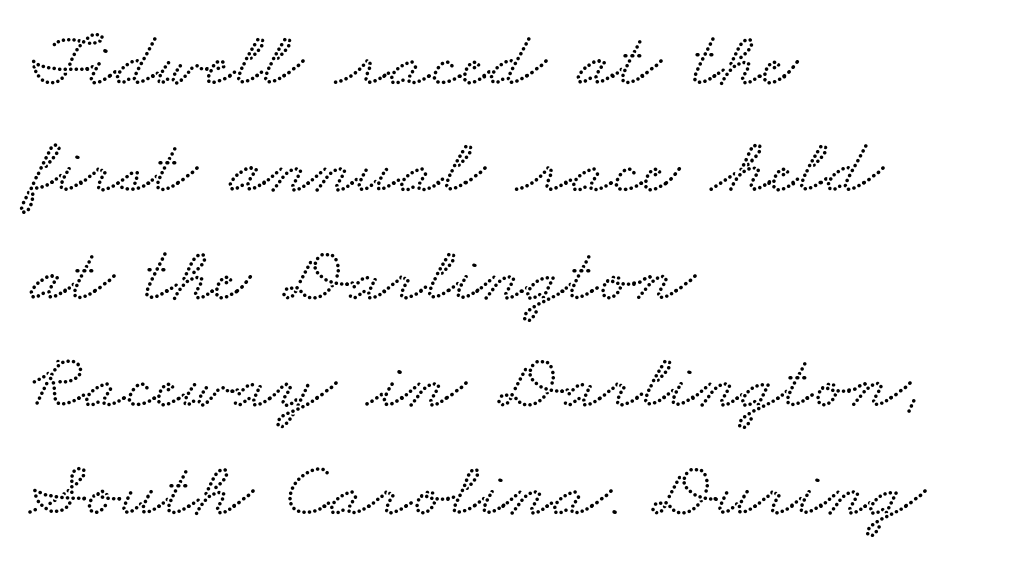
{"serif": "yes", "width": "wide", "stroke_contrast": "low", "x_height": "small", "monospaced": "no", "underline": "no", "align": "left", "line_spacing": "normal", "line_spacing_ratio": 1.36, "letter_spacing": "normal", "letter_spacing_em": 0.0, "glyph_px": 79}
